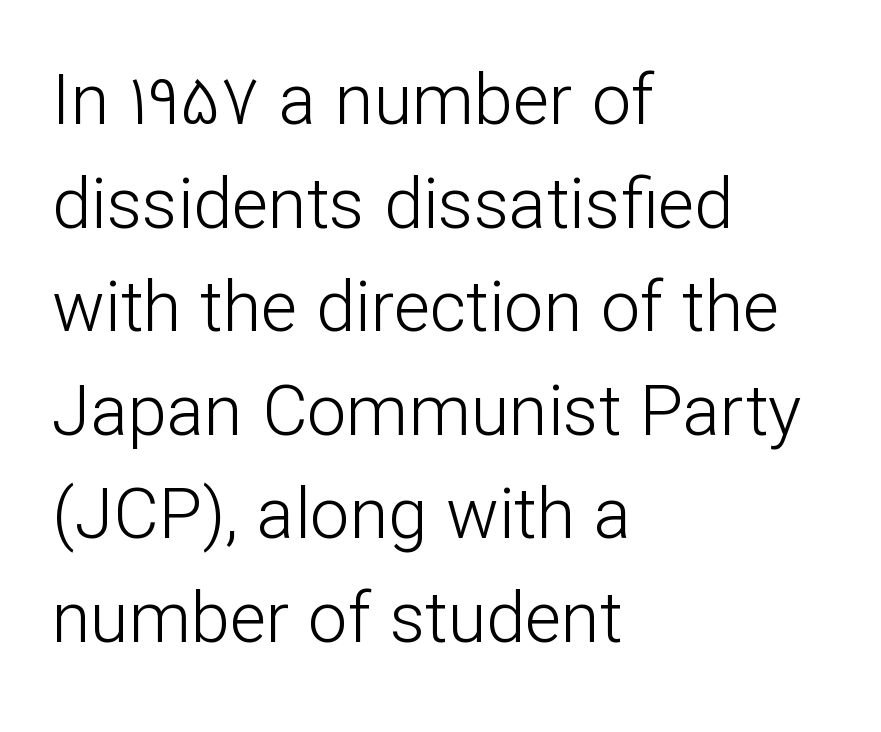
Q: Is the text bold? A: No.
Q: Is the text italic (slanted)? A: No, it is upright.
Q: Is the typeface a serif or a sans-serif typeface? A: Sans-serif.
Q: Is the text underlined? A: No.
Q: How is the paragraph aligned? A: Left-aligned.
Q: Is the spacing between letters normal or unusually wide? A: Normal.
Q: Is the spacing between lines tight, normal or loose? A: Normal.
Q: Width (condensed, normal, or wide)? A: Normal.
Q: Stroke contrast? A: Low.
Q: x-height? A: Medium.
Q: Monospaced? A: No.
